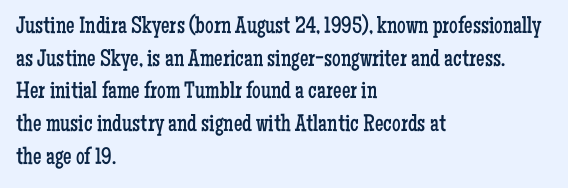
{"italic": "no", "bold": "no", "underline": "no", "align": "left", "line_spacing": "normal", "line_spacing_ratio": 1.36, "letter_spacing": "normal", "letter_spacing_em": 0.0, "glyph_px": 24}
